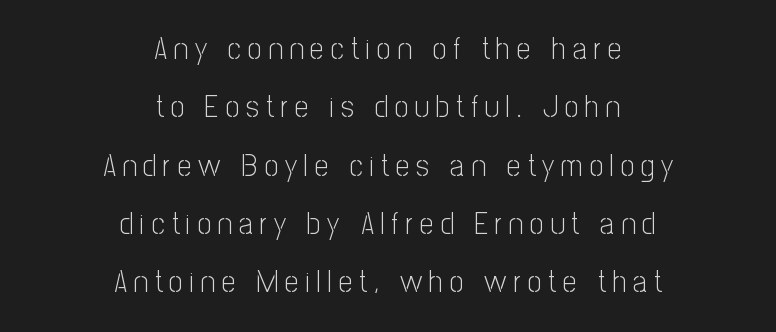
Q: Is the text bold? A: No.
Q: Is the text italic (slanted)? A: No, it is upright.
Q: Is the typeface a serif or a sans-serif typeface? A: Sans-serif.
Q: Is the text underlined? A: No.
Q: How is the paragraph aligned? A: Centered.
Q: Is the spacing between letters normal or unusually wide? A: Unusually wide.
Q: Width (condensed, normal, or wide)? A: Condensed.
Q: Stroke contrast? A: Low.
Q: x-height? A: Medium.
Q: Monospaced? A: No.
